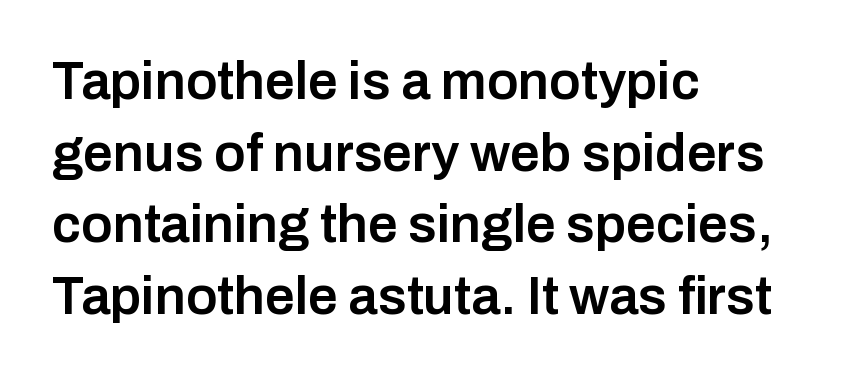
Decoration check: the copy has no underline. The typography opts for an upright posture over an oblique one. If you measured baseline to baseline, you'd find a middling distance. The tracking reads as untouched default to a designer's eye. Check where the strokes stop: nothing finishes them off — pure sans. This sample is left-justified, so line endings fall wherever the words run out.
